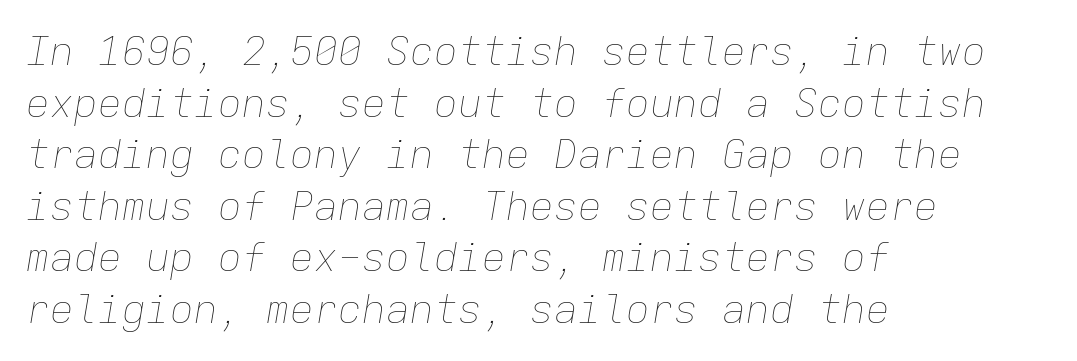
{"italic": "yes", "lean": "right", "slant_degrees": 9, "bold": "no", "weight": "thin", "width": "normal", "stroke_contrast": "low", "x_height": "medium", "monospaced": "yes", "underline": "no", "align": "left", "line_spacing": "normal", "line_spacing_ratio": 1.29, "letter_spacing": "normal", "letter_spacing_em": 0.0, "glyph_px": 40}
